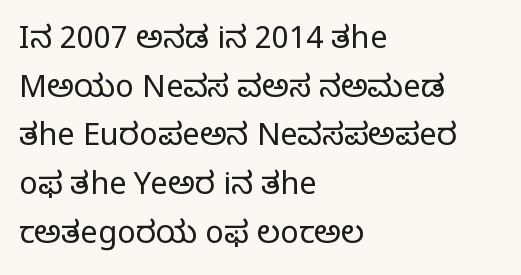
The image shows 31 px regular-weight serif type, upright; set left-aligned, normal line spacing (1.57x), normal letter spacing, not underlined; low stroke contrast and a large x-height.
